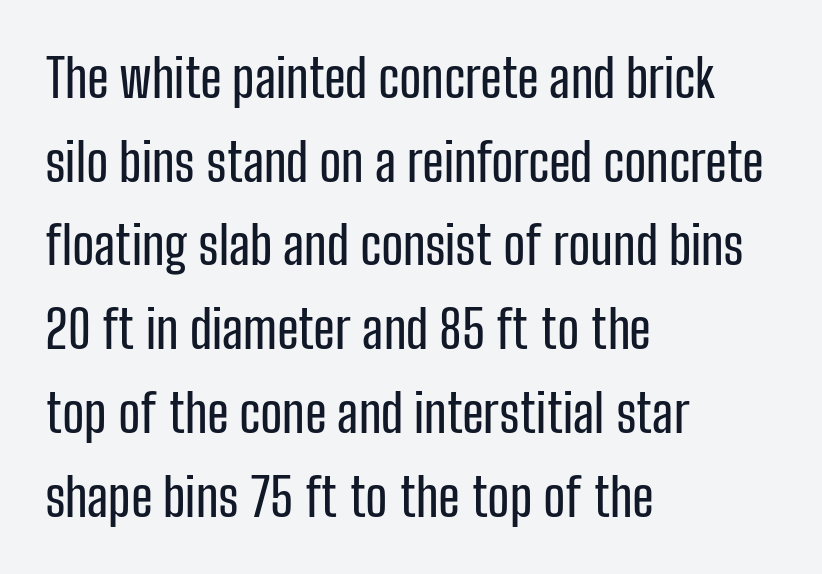
To sum up the face: it is a sans, with no serifs. Vertical spacing — default. Vertical strokes here are truly vertical. Underlining? Definitely not there. Think of a printed novel: that variable character pitch is what you see here. Leftover space on each line is placed entirely after the last word.
